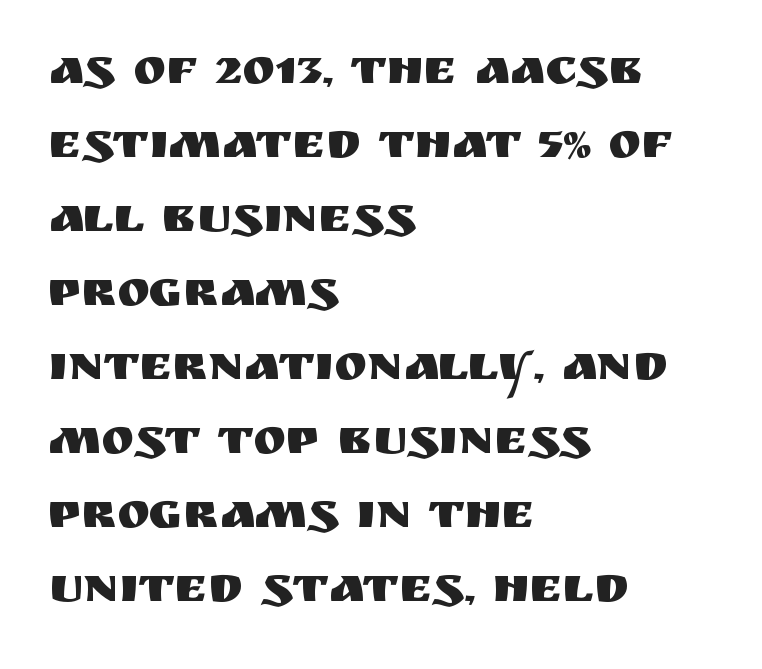
Is there much room between lines? A standard amount, neither cramped nor airy. The type sits square on the baseline with zero lean. Check under the words: just untouched page. Alignment: flush left. The gaps between neighbouring characters are ordinary and unremarkable.
